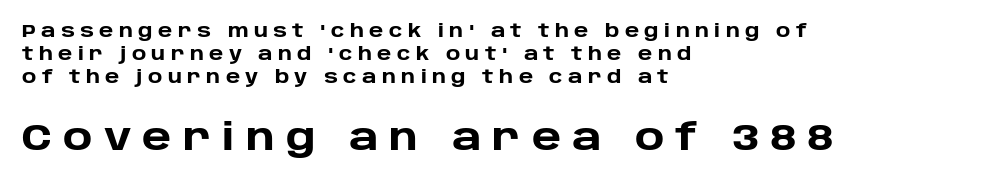
Q: Is the text bold? A: Yes.
Q: Is the text italic (slanted)? A: No, it is upright.
Q: Is the typeface a serif or a sans-serif typeface? A: Sans-serif.
Q: Is the text underlined? A: No.
Q: How is the paragraph aligned? A: Left-aligned.
Q: Is the spacing between letters normal or unusually wide? A: Unusually wide.
Q: Is the spacing between lines tight, normal or loose? A: Normal.
Q: Which block of text is set in a larger size, the first (top) or the second (bottom)? A: The second (bottom) one.
Q: Width (condensed, normal, or wide)? A: Normal.
Q: Stroke contrast? A: Low.
Q: x-height? A: Large.
Q: Monospaced? A: No.
